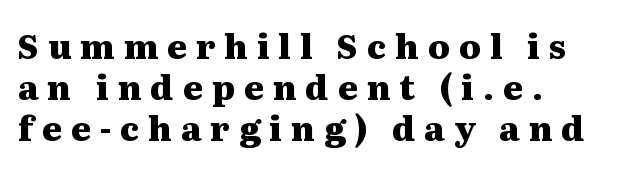
{"serif": "yes", "italic": "no", "bold": "yes", "weight": "heavy", "width": "wide", "stroke_contrast": "medium", "x_height": "medium", "monospaced": "no", "underline": "no", "align": "left", "line_spacing_ratio": 1.2, "letter_spacing": "wide", "letter_spacing_em": 0.26, "glyph_px": 34}
